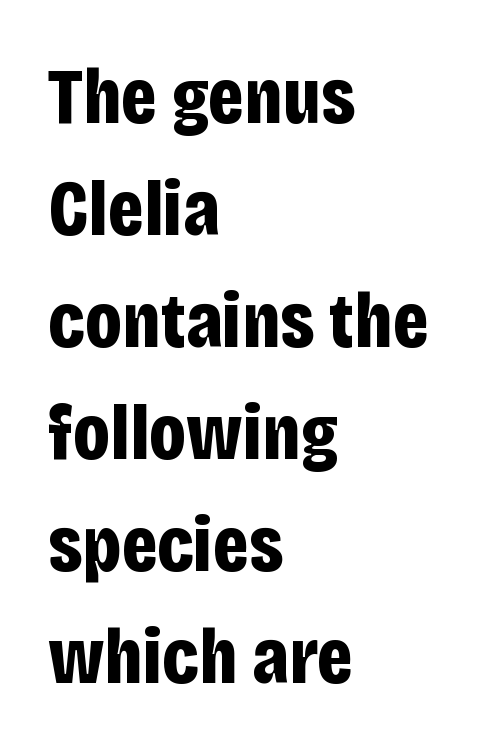
{"serif": "no", "italic": "no", "bold": "yes", "weight": "bold", "width": "condensed", "stroke_contrast": "low", "x_height": "large", "monospaced": "no", "underline": "no", "align": "left", "line_spacing": "normal", "line_spacing_ratio": 1.4, "letter_spacing": "normal", "letter_spacing_em": 0.0, "glyph_px": 80}
